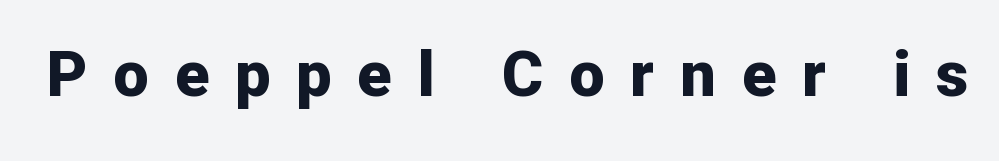
{"serif": "no", "italic": "no", "bold": "yes", "weight": "bold", "width": "normal", "stroke_contrast": "low", "x_height": "medium", "monospaced": "no", "underline": "no", "letter_spacing": "wide", "letter_spacing_em": 0.41, "glyph_px": 63}
